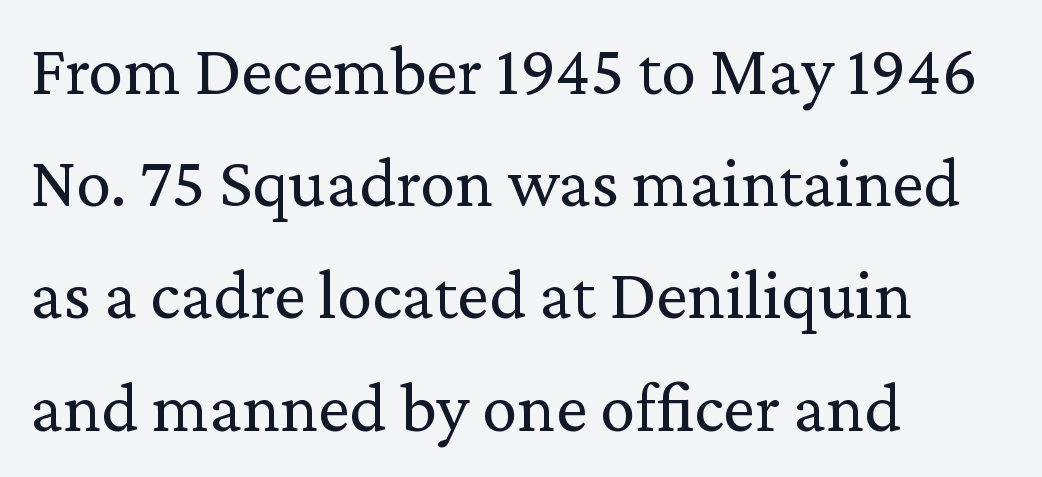
{"serif": "yes", "italic": "no", "bold": "no", "weight": "regular", "width": "normal", "stroke_contrast": "medium", "x_height": "medium", "monospaced": "no", "underline": "no", "align": "left", "line_spacing": "normal", "line_spacing_ratio": 1.58, "letter_spacing": "normal", "letter_spacing_em": 0.0, "glyph_px": 71}
